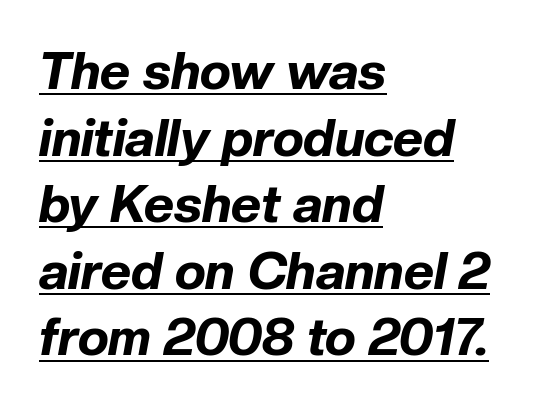
The image shows 52 px bold type, italic (leaning right); set left-aligned, normal line spacing (1.28x), normal letter spacing, underlined; low stroke contrast and a medium x-height.
